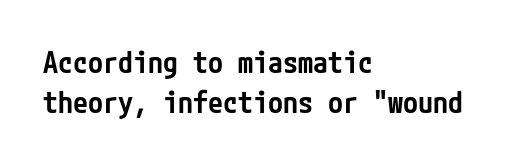
The image shows 30 px semibold, condensed sans-serif type, upright; set left-aligned, normal line spacing (1.34x), normal letter spacing, not underlined; low stroke contrast and a medium x-height.
